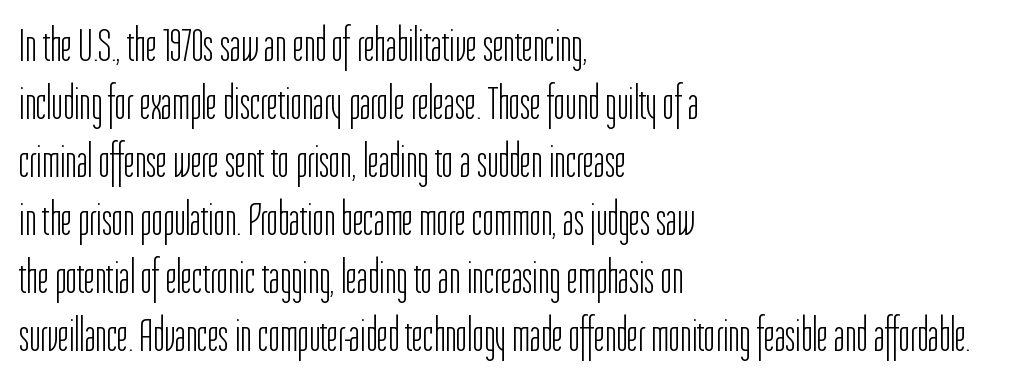
{"serif": "no", "italic": "no", "bold": "no", "weight": "light", "width": "condensed", "stroke_contrast": "low", "x_height": "medium", "monospaced": "no", "underline": "no", "align": "left", "line_spacing_ratio": 1.21, "letter_spacing": "normal", "letter_spacing_em": 0.0, "glyph_px": 48}
